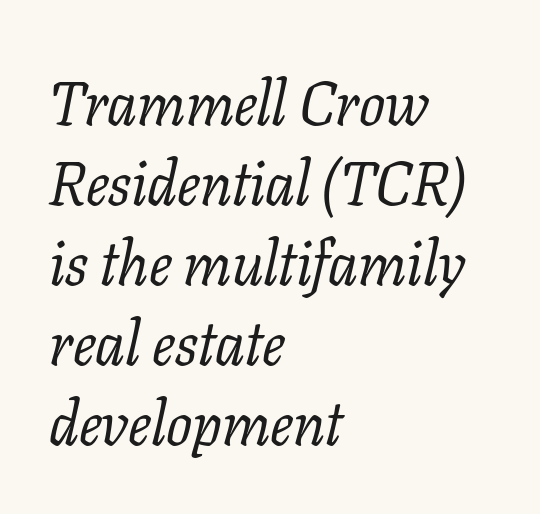
The rendering uses natural spacing where letterforms have individual widths. Compared with a typical body face, this is equally light or lighter still. The passage shown is typeset with a serif family. Every character sits at an angle, as italics do.
